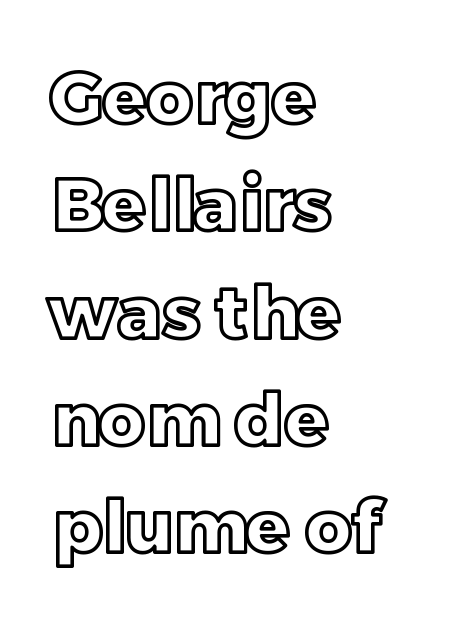
Q: Is the text italic (slanted)? A: No, it is upright.
Q: Is the text underlined? A: No.
Q: How is the paragraph aligned? A: Left-aligned.
Q: Is the spacing between letters normal or unusually wide? A: Normal.
Q: Is the spacing between lines tight, normal or loose? A: Normal.
Q: Width (condensed, normal, or wide)? A: Normal.
Q: x-height? A: Large.
Q: Monospaced? A: No.
